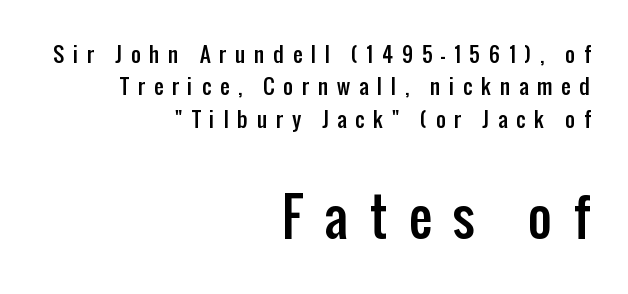
The image shows 52 px condensed sans-serif type, upright; set right-aligned, normal line spacing (1.54x), unusually wide letter spacing (+0.42 em), not underlined; the second (bottom) block is 2.48x larger; low stroke contrast and a medium x-height.
